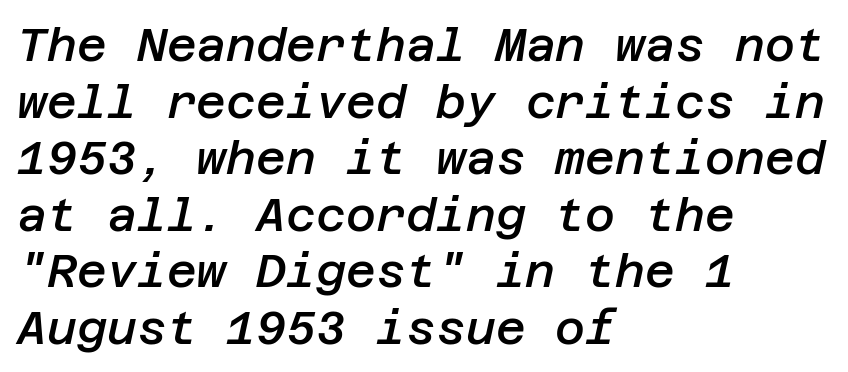
Tracking here is standard; glyphs follow each other at the usual distance. Each glyph is drawn with semibold strokes, heavier than normal yet not fully bold. The setting favours the left margin, as ordinary paragraphs usually do. Underlining? Definitely not there.
